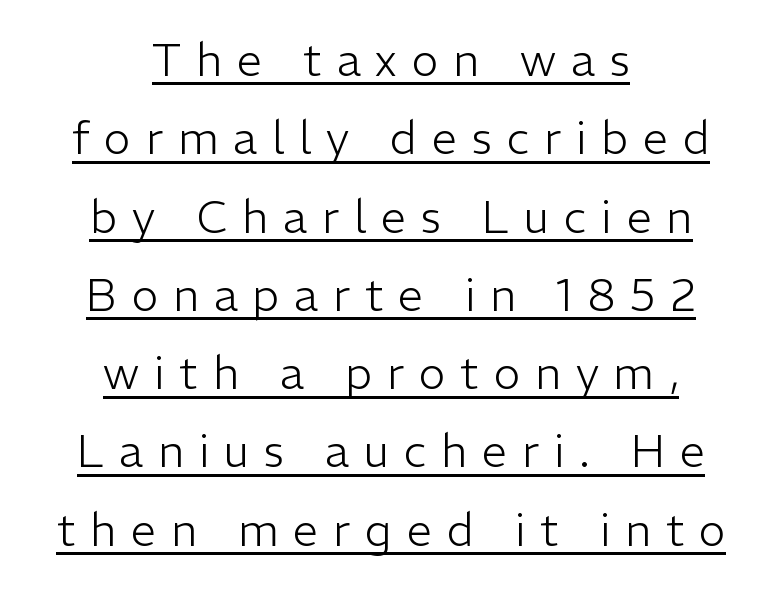
The image shows 45 px light sans-serif type, upright; set centered, line spacing 1.74x, unusually wide letter spacing (+0.33 em), underlined; low stroke contrast and a medium x-height.
